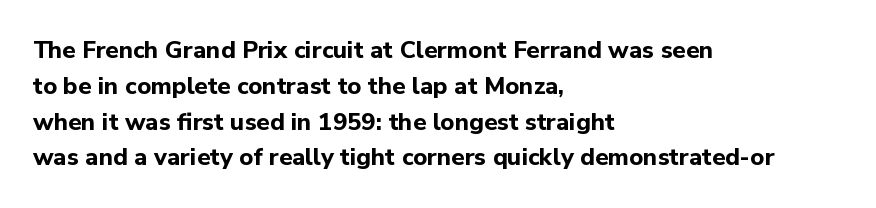
{"italic": "no", "bold": "yes", "underline": "no", "align": "left", "line_spacing": "normal", "line_spacing_ratio": 1.49, "letter_spacing": "normal", "letter_spacing_em": 0.0, "glyph_px": 24}
